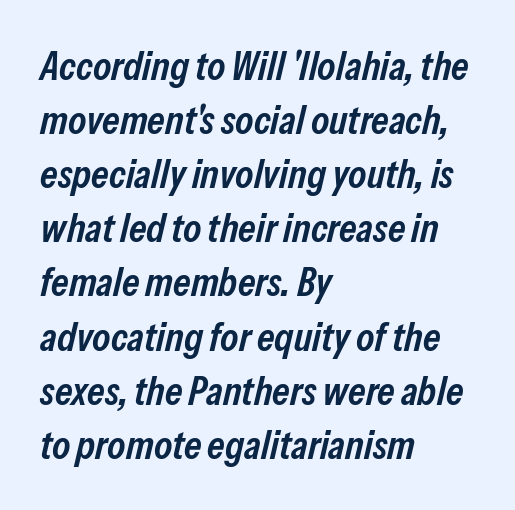
Looks like regular typesetting: each glyph gets only the width it needs. In terms of weight, the rendering is demibold, just under bold. Check the space under the baseline: it is left empty. Line beginnings align vertically; line endings do not. This is oblique type, the kind used for emphasis or titles.
